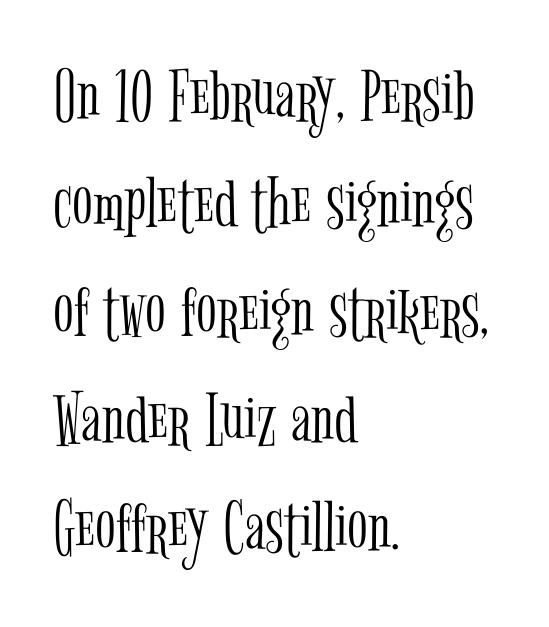
Q: Is the text bold? A: No.
Q: Is the text italic (slanted)? A: No, it is upright.
Q: Is the typeface a serif or a sans-serif typeface? A: Serif.
Q: Is the text underlined? A: No.
Q: How is the paragraph aligned? A: Left-aligned.
Q: Is the spacing between letters normal or unusually wide? A: Normal.
Q: Is the spacing between lines tight, normal or loose? A: Normal.
Q: Width (condensed, normal, or wide)? A: Condensed.
Q: Stroke contrast? A: Low.
Q: x-height? A: Medium.
Q: Monospaced? A: No.
